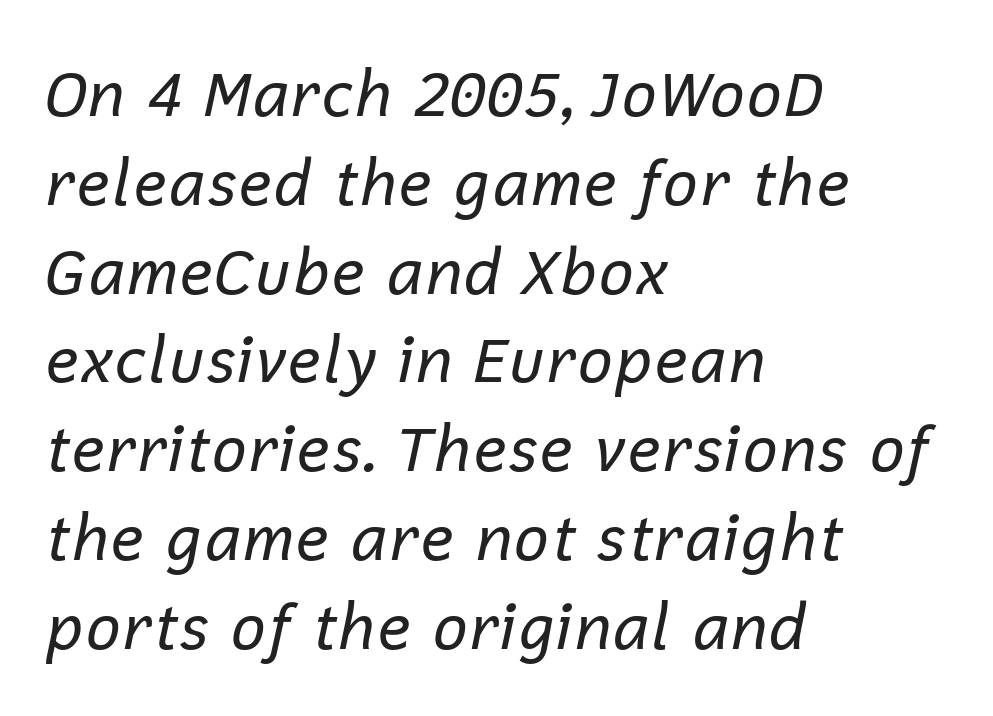
The face used here is proportionally spaced, like ordinary book or web type. Tracking value appears to be zero — textbook default spacing. Is the stroke heavy? The answer is a plain regular-or-lighter. Line spacing here is normal. The area under the type is left untouched.
